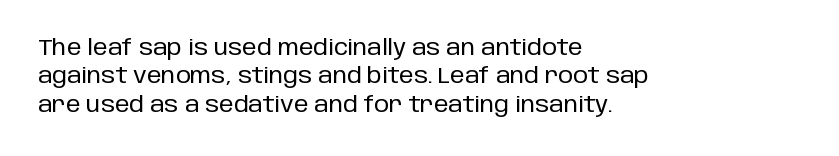
{"italic": "no", "underline": "no", "align": "left", "line_spacing": "normal", "line_spacing_ratio": 1.35, "letter_spacing": "normal", "letter_spacing_em": 0.0, "glyph_px": 21}
